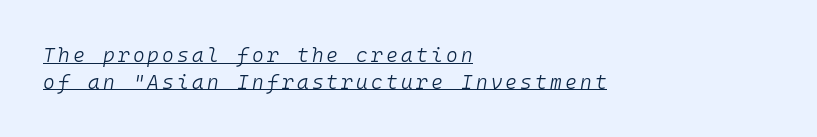
{"italic": "yes", "lean": "right", "slant_degrees": 10, "bold": "no", "underline": "yes", "align": "left", "line_spacing": "normal", "line_spacing_ratio": 1.33, "glyph_px": 20}
